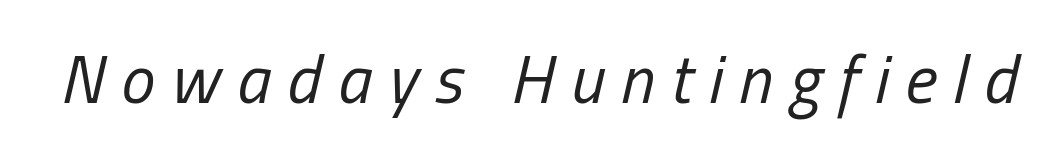
This sample has the flowing, uneven cadence of proportional lettering. Plain, unruled lines of type. Inter-character spacing is expanded well beyond the font's built-in metrics. These glyphs show unthickened strokes, regular width or finer. There's an unmistakable incline to the writing here.
